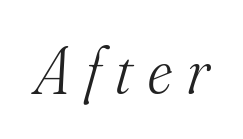
This sample has the flowing, uneven cadence of proportional lettering. Think standard paragraph weight, or any step lighter than that. The designer went with a serif here, giving each stem small feet. Does the lettering tilt? It does — this is italic.
